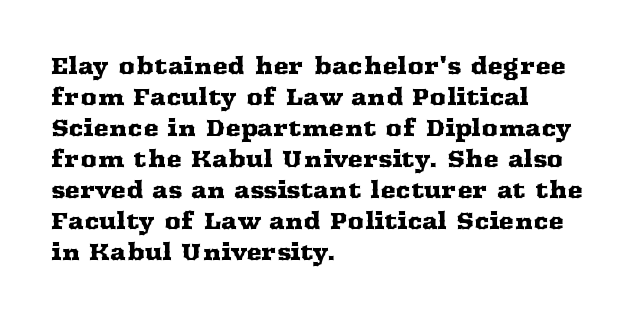
The designer left line spacing at the default. Glance below the letters and you will spot only blank space. The letters sit at their default tracking, neither squeezed nor spread. If you drew a line through each stem, it would be perfectly vertical. The compositor pushed each line to the left boundary.
